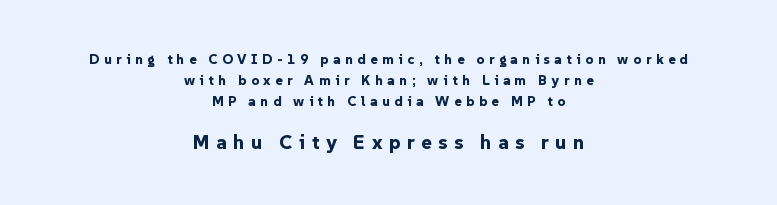
{"italic": "no", "bold": "yes", "underline": "no", "align": "center", "line_spacing": "normal", "line_spacing_ratio": 1.5, "letter_spacing": "wide", "letter_spacing_em": 0.32, "larger_block": "second", "size_ratio": 1.43, "glyph_px": 20}
